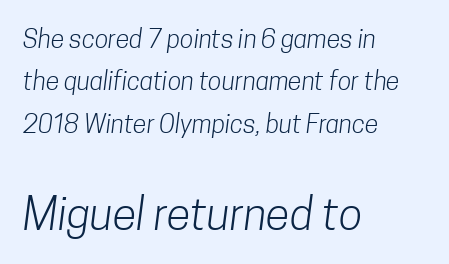
Q: Is the text bold? A: No.
Q: Is the typeface a serif or a sans-serif typeface? A: Sans-serif.
Q: Is the text underlined? A: No.
Q: How is the paragraph aligned? A: Left-aligned.
Q: Is the spacing between letters normal or unusually wide? A: Normal.
Q: Is the spacing between lines tight, normal or loose? A: Normal.
Q: Which block of text is set in a larger size, the first (top) or the second (bottom)? A: The second (bottom) one.
Q: Width (condensed, normal, or wide)? A: Condensed.
Q: Stroke contrast? A: Low.
Q: x-height? A: Medium.
Q: Monospaced? A: No.
